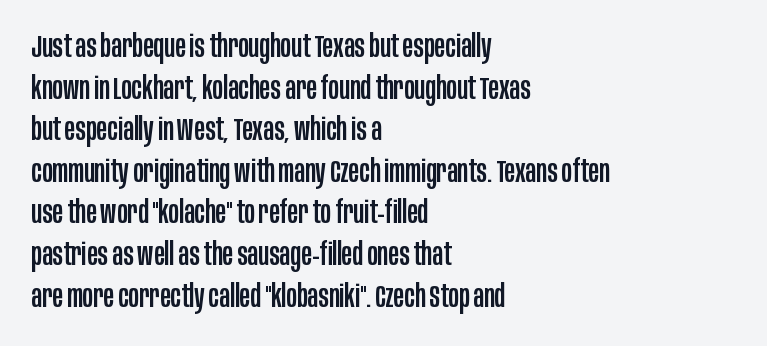
Q: Is the text italic (slanted)? A: No, it is upright.
Q: Is the typeface a serif or a sans-serif typeface? A: Sans-serif.
Q: Is the text underlined? A: No.
Q: How is the paragraph aligned? A: Left-aligned.
Q: Is the spacing between letters normal or unusually wide? A: Normal.
Q: Is the spacing between lines tight, normal or loose? A: Normal.
Q: Width (condensed, normal, or wide)? A: Condensed.
Q: Stroke contrast? A: Low.
Q: x-height? A: Large.
Q: Monospaced? A: No.
